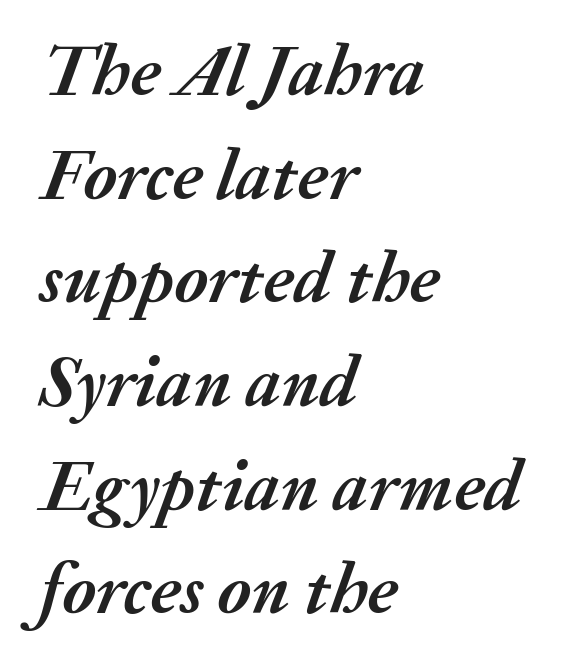
The image shows 72 px semibold type, italic (leaning right); set left-aligned, normal line spacing (1.44x), normal letter spacing, not underlined; medium stroke contrast and a medium x-height.
